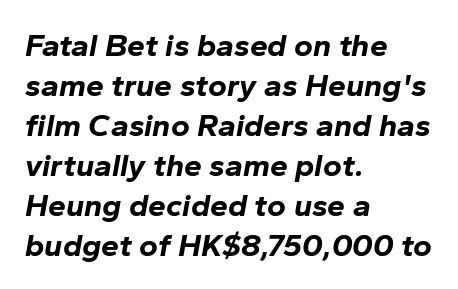
Q: Is the text bold? A: Yes.
Q: Is the text italic (slanted)? A: Yes, it leans right by about 10 degrees.
Q: Is the text underlined? A: No.
Q: How is the paragraph aligned? A: Left-aligned.
Q: Is the spacing between letters normal or unusually wide? A: Normal.
Q: Is the spacing between lines tight, normal or loose? A: Normal.
Q: Width (condensed, normal, or wide)? A: Normal.
Q: Stroke contrast? A: Low.
Q: x-height? A: Medium.
Q: Monospaced? A: No.
